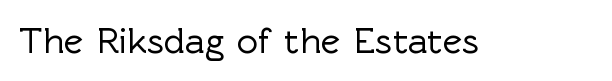
{"serif": "no", "italic": "no", "width": "normal", "x_height": "medium", "monospaced": "no", "underline": "no", "letter_spacing": "normal", "letter_spacing_em": 0.0, "glyph_px": 37}
